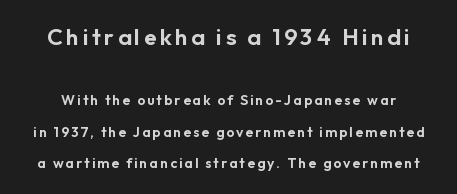
{"italic": "no", "underline": "no", "line_spacing": "loose", "line_spacing_ratio": 2.22, "larger_block": "first", "size_ratio": 1.64, "glyph_px": 23}
